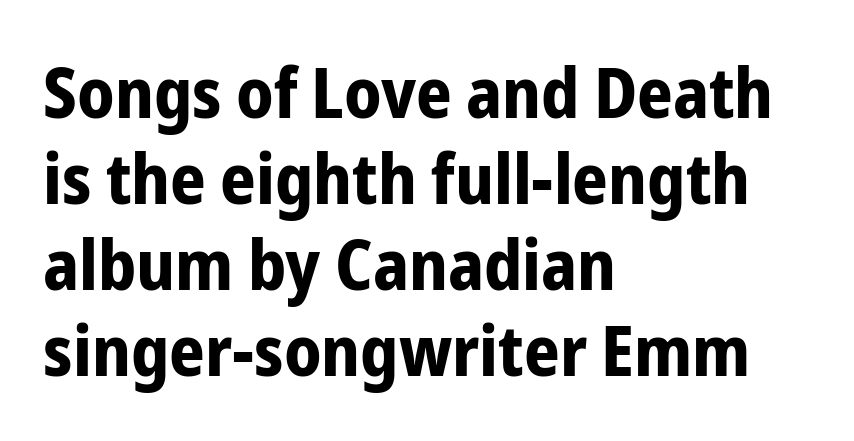
Serif or sans? Sans — the stroke terminals are bare. This sample has the flowing, uneven cadence of proportional lettering. Layout note: lines flush left. Unlike italic type, these characters show no tilt at all. The font is running at its bold setting.
